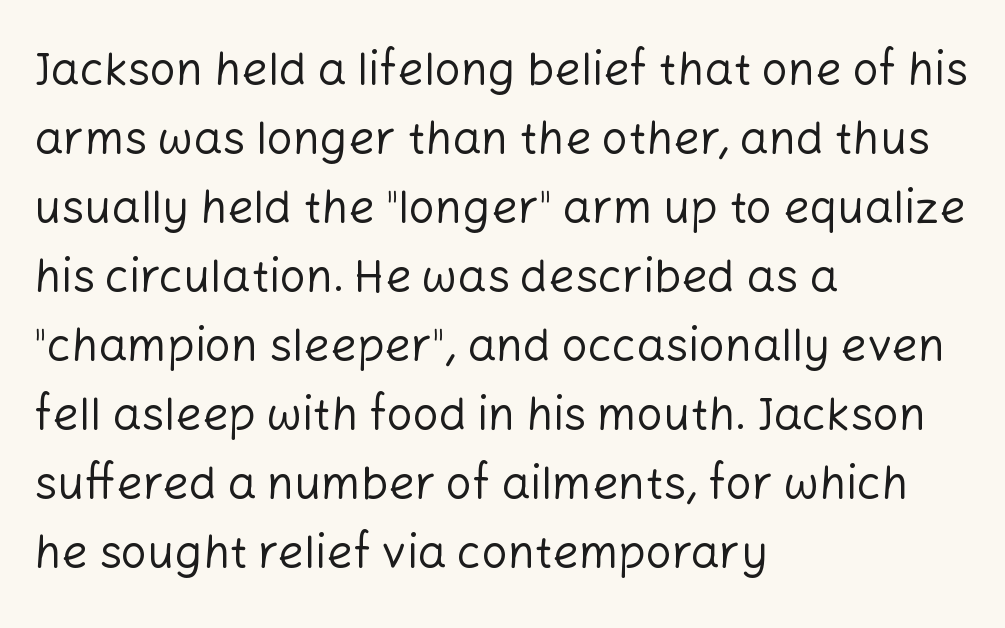
{"serif": "no", "italic": "no", "bold": "no", "weight": "regular", "width": "normal", "stroke_contrast": "low", "x_height": "medium", "monospaced": "no", "underline": "no", "align": "left", "line_spacing": "normal", "line_spacing_ratio": 1.5, "letter_spacing": "normal", "letter_spacing_em": 0.0, "glyph_px": 46}
